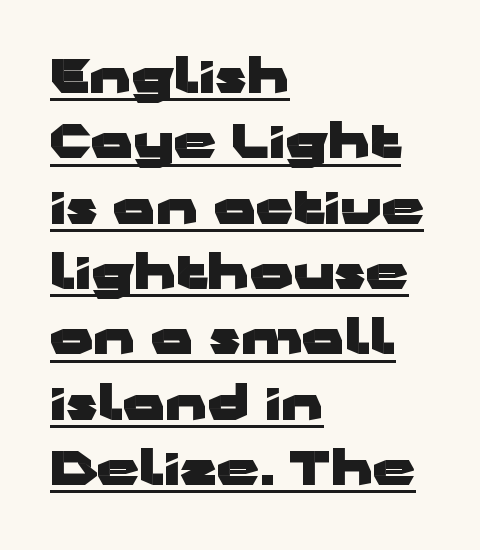
The image shows 47 px heavy, wide sans-serif type, upright; set left-aligned, normal line spacing (1.39x), normal letter spacing, underlined; low stroke contrast and a medium x-height.
